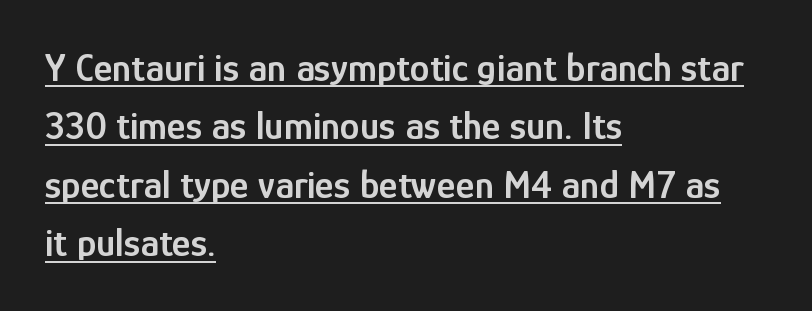
Tracking here is standard; glyphs follow each other at the usual distance. Unlike italic type, these characters show no tilt at all. Look at the bottom of the vertical strokes: they stop flat, with no serifs. Note the varied advance widths — an 'i' is clearly narrower than an 'm'. Leading matches the norm, producing a regular column. This is moderately heavy type, rendered in semibold.
